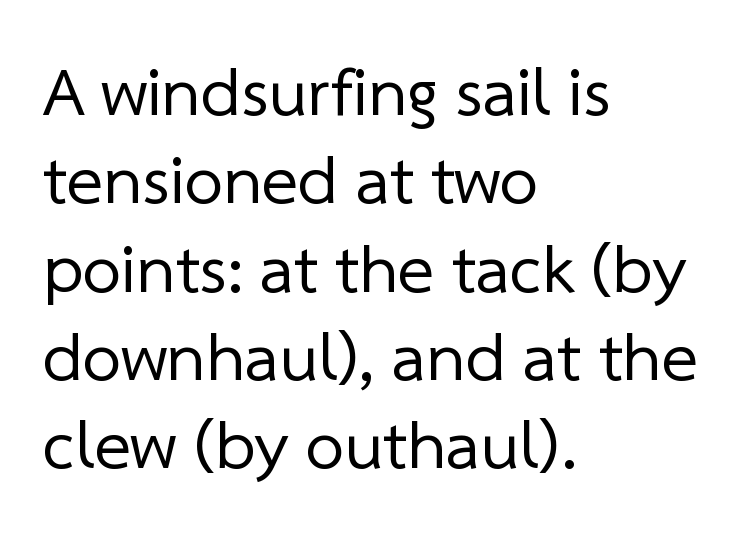
Tracking value appears to be zero — textbook default spacing. This is sans-serif lettering, the kind often seen on screens and signage. Letters have the restrained weight of plain body copy at most. Reading down the block, your eye returns to a fixed left position each line.
